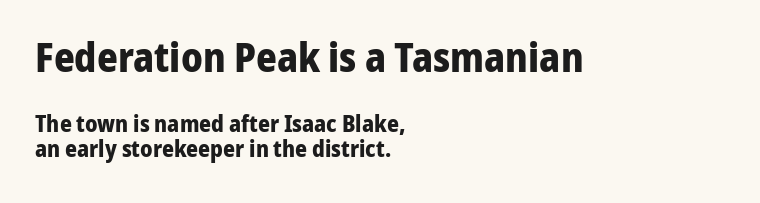
Summary of vertical rhythm: compact, with narrow interline spacing. Spacing between characters is what you'd get straight out of the box. Top chunk: large. Bottom chunk: small. Rule under the text: the space is simply empty. Plenty of ink on the page — the face is bold.
